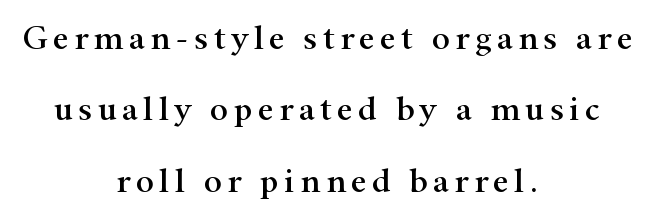
The typesetter chose a symmetrical, centered arrangement here. A typesetter would mark this as roman, not italic. A great deal of white space separates one row of letters from the next. Just letters on the line, the space beneath them empty. Small tapered or slab feet sit at the stroke ends, so this counts as serif. The passage shown is typed in a proportional face where columns would drift.
